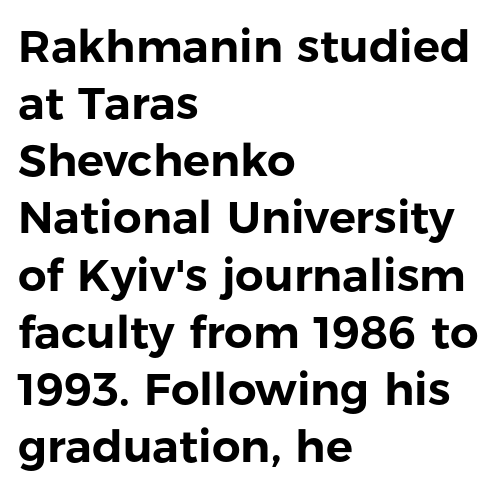
The image shows 45 px sans-serif type, upright; set left-aligned, normal line spacing (1.27x), normal letter spacing, not underlined; low stroke contrast and a medium x-height.
